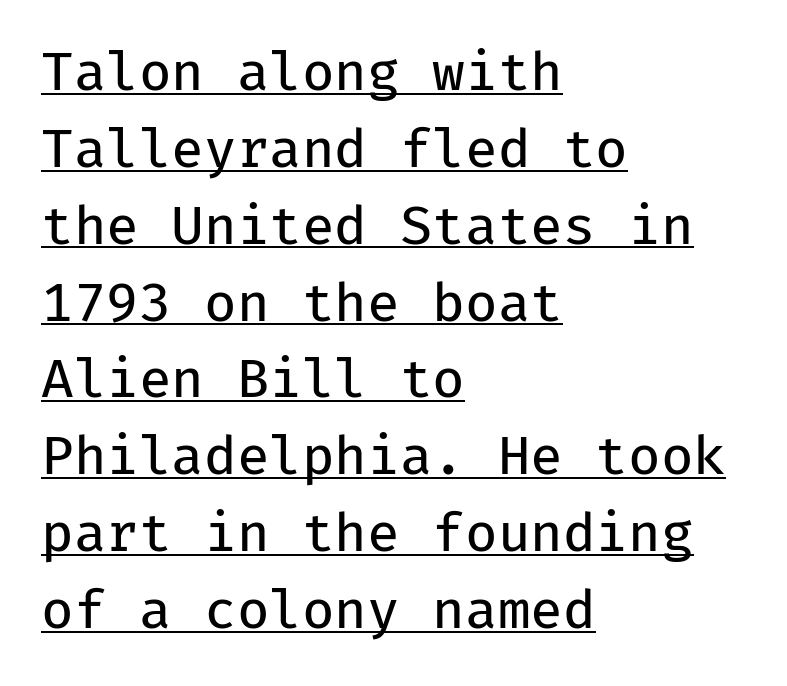
The passage shown stacks its lines at a standard gap. Italic: no, the glyphs are upright roman. Somebody hit Ctrl+U on this one — the words are underlined. The rag falls on the right side of this text block. Letterform terminals end flat and unadorned throughout the passage. These lines keep a tight, regular rhythm from letter to letter.
